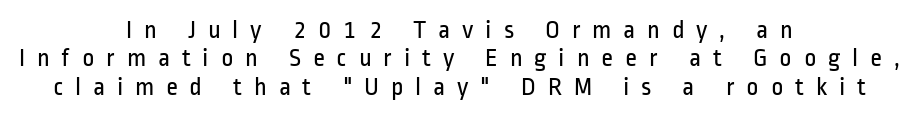
Q: Is the text bold? A: No.
Q: Is the text italic (slanted)? A: No, it is upright.
Q: Is the text underlined? A: No.
Q: How is the paragraph aligned? A: Centered.
Q: Is the spacing between letters normal or unusually wide? A: Unusually wide.
Q: Is the spacing between lines tight, normal or loose? A: Tight.
